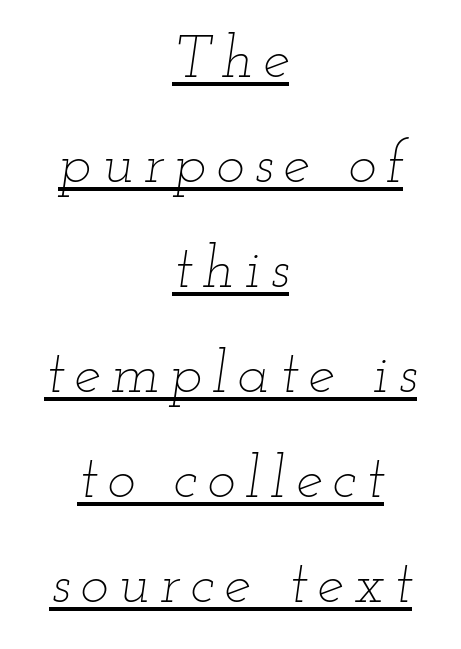
The image shows 60 px thin, wide type, italic (leaning right); set centered, line spacing 1.75x, underlined; low stroke contrast and a small x-height.
